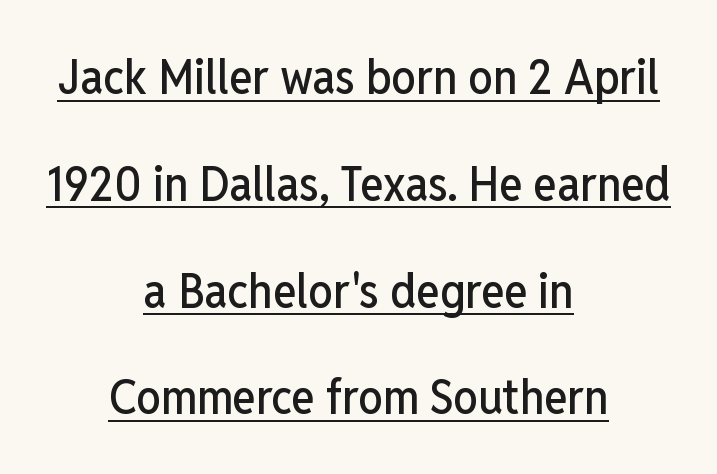
Q: Is the text italic (slanted)? A: No, it is upright.
Q: Is the typeface a serif or a sans-serif typeface? A: Sans-serif.
Q: Is the text underlined? A: Yes.
Q: How is the paragraph aligned? A: Centered.
Q: Is the spacing between letters normal or unusually wide? A: Normal.
Q: Is the spacing between lines tight, normal or loose? A: Loose.
Q: Width (condensed, normal, or wide)? A: Condensed.
Q: Stroke contrast? A: Low.
Q: x-height? A: Medium.
Q: Monospaced? A: No.
